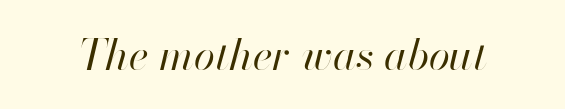
The image shows 43 px regular-weight type, italic (leaning right); set normal letter spacing, not underlined; high stroke contrast and a small x-height.
